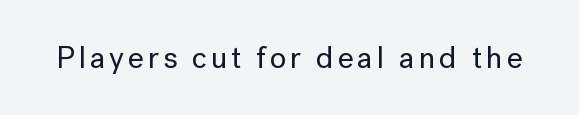
Do the characters align in a grid? No, the font is proportional. The baseline area is clear. The lettering holds an erect, upright posture throughout. Look at the bottom of the vertical strokes: they stop flat, with no serifs.
